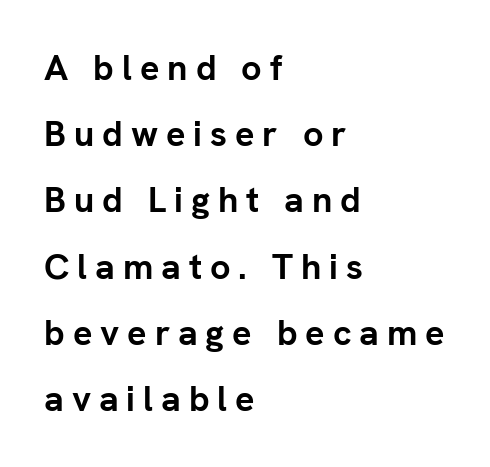
{"serif": "no", "italic": "no", "bold": "yes", "weight": "semibold", "width": "normal", "stroke_contrast": "low", "x_height": "medium", "monospaced": "no", "underline": "no", "align": "left", "line_spacing_ratio": 1.84, "letter_spacing": "wide", "letter_spacing_em": 0.22, "glyph_px": 36}
